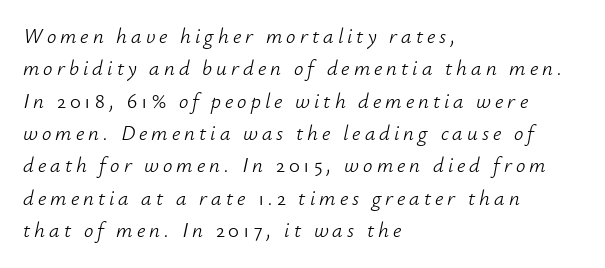
The image shows 21 px text type, italic (leaning right); set left-aligned, normal line spacing (1.54x), not underlined.
